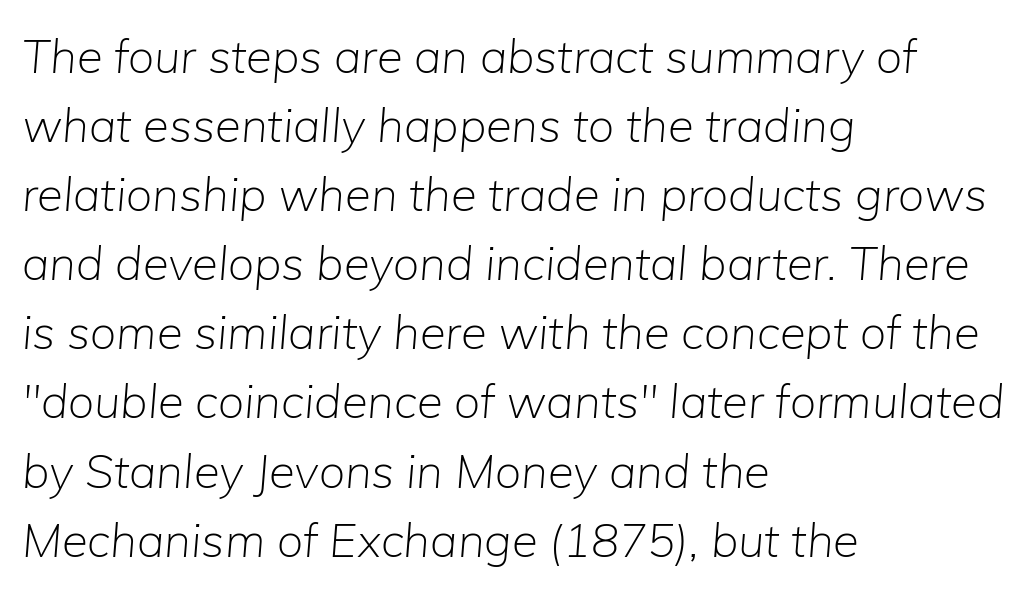
{"italic": "yes", "lean": "right", "slant_degrees": 5, "bold": "no", "weight": "light", "width": "normal", "stroke_contrast": "low", "x_height": "medium", "monospaced": "no", "underline": "no", "align": "left", "line_spacing": "normal", "line_spacing_ratio": 1.47, "letter_spacing": "normal", "letter_spacing_em": 0.0, "glyph_px": 47}
